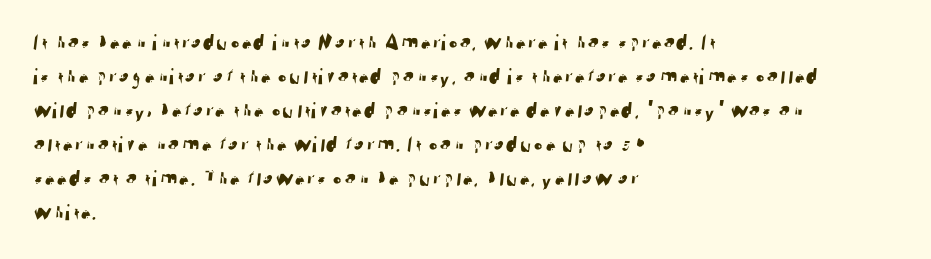
{"underline": "no", "align": "left", "line_spacing": "normal", "line_spacing_ratio": 1.48, "letter_spacing": "normal", "letter_spacing_em": 0.0, "glyph_px": 23}
